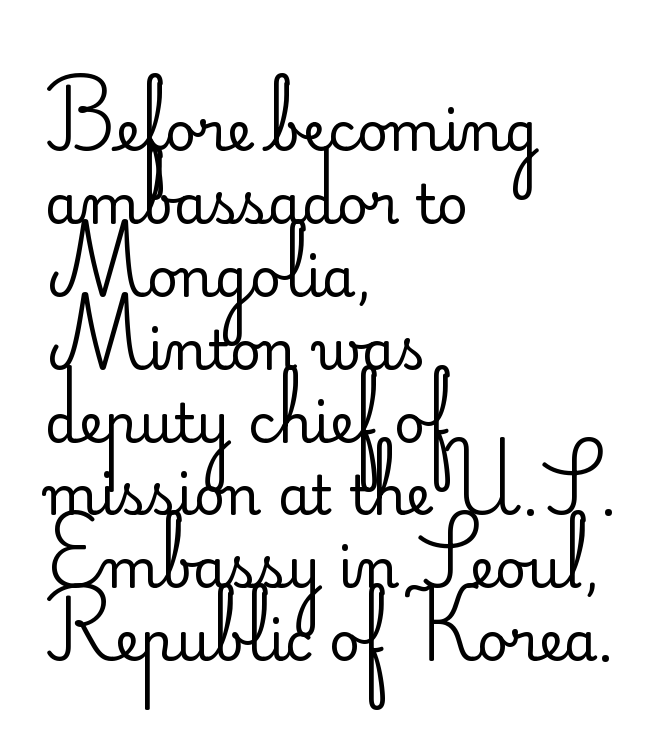
The image shows 54 px regular-weight sans-serif type, upright; set left-aligned, normal line spacing (1.35x), normal letter spacing, not underlined; low stroke contrast and a small x-height.
